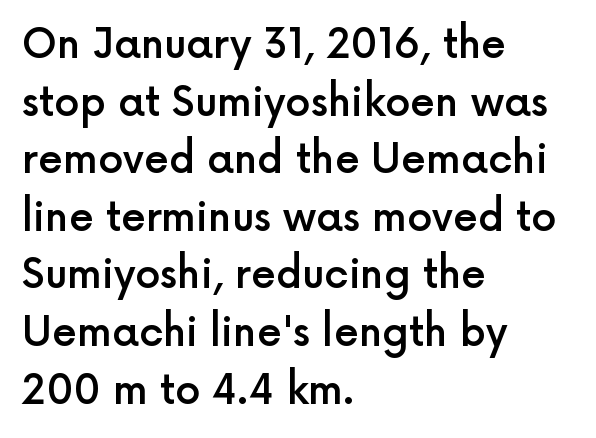
Ordinary non-slanted type is in use. There is no visible air inserted between adjacent glyphs. Letterform terminals end flat and unadorned throughout the passage. These lines are set flush left with a ragged right edge. The zone under the glyphs is completely vacant.
